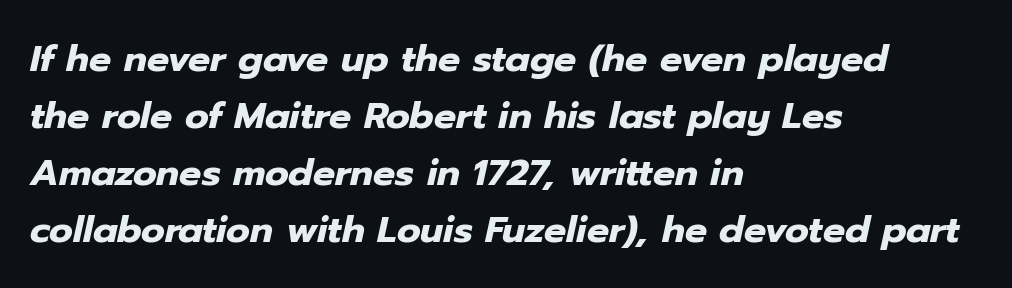
Q: Is the text bold? A: Yes.
Q: Is the text italic (slanted)? A: Yes, it leans right by about 12 degrees.
Q: Is the text underlined? A: No.
Q: How is the paragraph aligned? A: Left-aligned.
Q: Is the spacing between letters normal or unusually wide? A: Normal.
Q: Is the spacing between lines tight, normal or loose? A: Normal.
Q: Width (condensed, normal, or wide)? A: Normal.
Q: Stroke contrast? A: Low.
Q: x-height? A: Medium.
Q: Monospaced? A: No.
